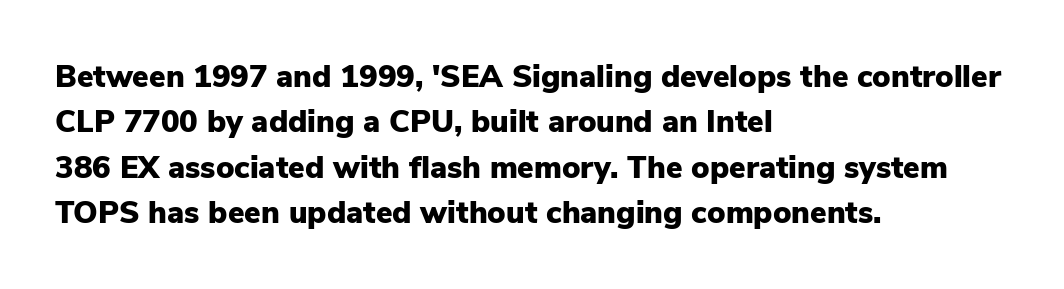
{"serif": "no", "italic": "no", "bold": "yes", "weight": "heavy", "width": "normal", "stroke_contrast": "low", "x_height": "medium", "monospaced": "no", "underline": "no", "align": "left", "line_spacing": "normal", "line_spacing_ratio": 1.46, "letter_spacing": "normal", "letter_spacing_em": 0.0, "glyph_px": 31}
